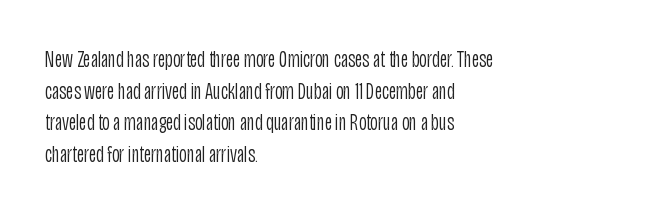
The strokes are not fattened; the text isn't bold. Beneath every word, the page is bare. Every row of glyphs begins at an identical x-position on the left. In terms of posture, this sample is upright.
